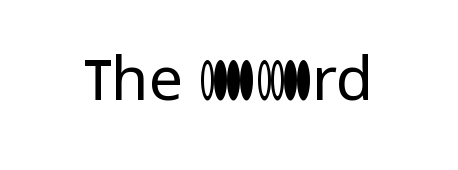
Q: Is the text bold? A: No.
Q: Is the text italic (slanted)? A: No, it is upright.
Q: Is the typeface a serif or a sans-serif typeface? A: Sans-serif.
Q: Is the text underlined? A: No.
Q: Is the spacing between letters normal or unusually wide? A: Normal.
Q: Width (condensed, normal, or wide)? A: Normal.
Q: Stroke contrast? A: Low.
Q: x-height? A: Medium.
Q: Monospaced? A: No.
